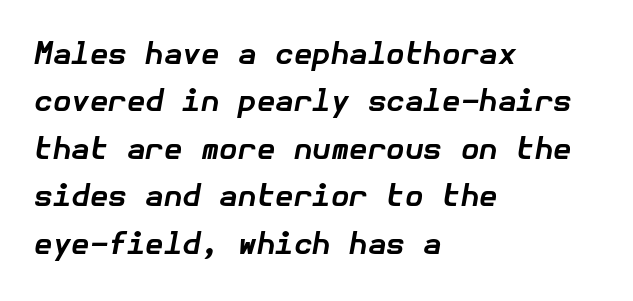
Q: Is the text bold? A: Yes.
Q: Is the text italic (slanted)? A: Yes, it leans right by about 10 degrees.
Q: Is the text underlined? A: No.
Q: How is the paragraph aligned? A: Left-aligned.
Q: Is the spacing between letters normal or unusually wide? A: Normal.
Q: Is the spacing between lines tight, normal or loose? A: Normal.
Q: Width (condensed, normal, or wide)? A: Normal.
Q: Stroke contrast? A: Low.
Q: x-height? A: Medium.
